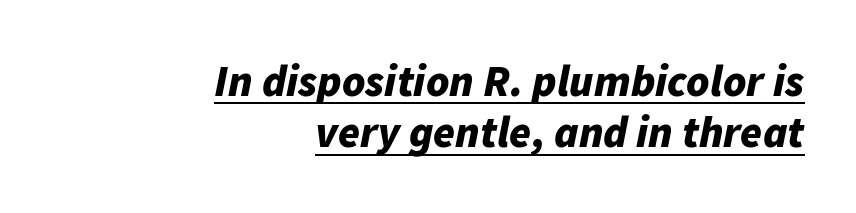
{"italic": "yes", "lean": "right", "slant_degrees": 11, "bold": "yes", "weight": "bold", "width": "normal", "stroke_contrast": "low", "x_height": "medium", "monospaced": "no", "underline": "yes", "align": "right", "line_spacing_ratio": 1.17, "letter_spacing": "normal", "letter_spacing_em": 0.0, "glyph_px": 44}
